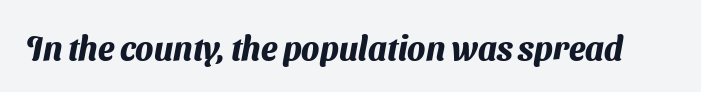
The image shows 33 px heavy sans-serif type; set normal letter spacing, not underlined; medium stroke contrast and a medium x-height.
